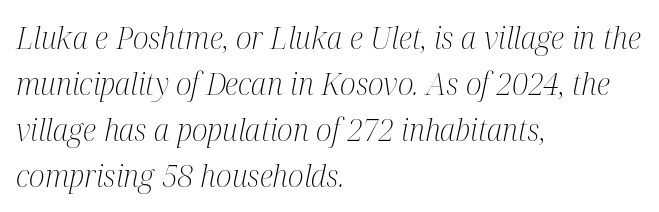
The image shows 30 px light, condensed serif type, italic (leaning right); set left-aligned, normal line spacing (1.53x), normal letter spacing, not underlined; medium stroke contrast and a medium x-height.
